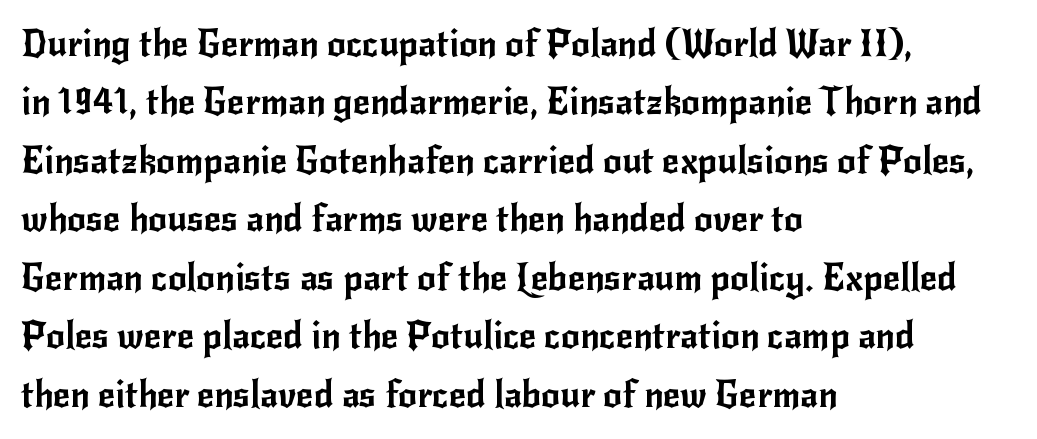
Teacher's note: observe the even left margin — that is flush-left alignment. Normally led — the rows are evenly, conventionally spaced. Default kerning and tracking; the words read as compact shapes. The typography opts for an upright posture over an oblique one. This sample uses a sans-serif face.
